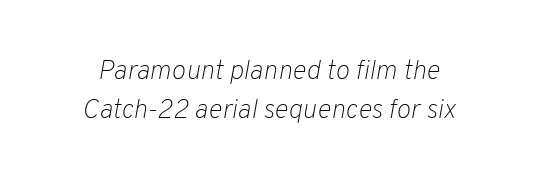
Q: Is the text bold? A: No.
Q: Is the text italic (slanted)? A: Yes, it leans right by about 10 degrees.
Q: Is the text underlined? A: No.
Q: Is the spacing between letters normal or unusually wide? A: Normal.
Q: Is the spacing between lines tight, normal or loose? A: Normal.
